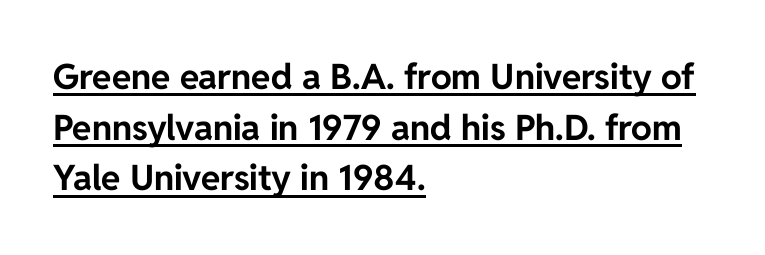
Serifs: no, the terminals of the letterforms are clean. The glyphs are accompanied by a horizontal stroke just below them. These lines are set flush left with a ragged right edge. The rendering uses a moderate line-height, typical for paragraphs. Here the designer chose a conventional face with non-uniform glyph widths.
